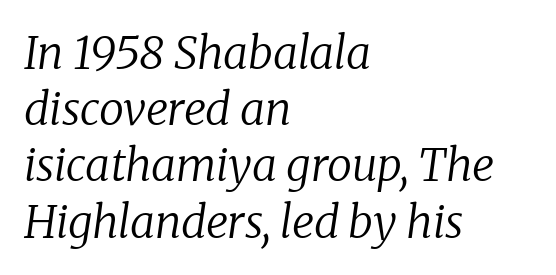
{"serif": "yes", "italic": "yes", "lean": "right", "slant_degrees": 8, "bold": "no", "weight": "regular", "width": "normal", "stroke_contrast": "low", "x_height": "medium", "monospaced": "no", "underline": "no", "align": "left", "line_spacing": "normal", "line_spacing_ratio": 1.25, "letter_spacing": "normal", "letter_spacing_em": 0.0, "glyph_px": 45}
